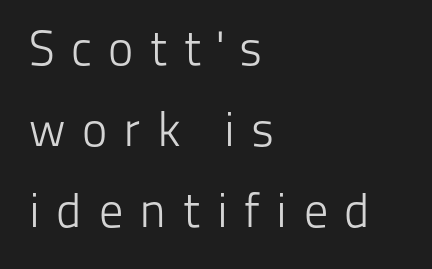
Q: Is the text bold? A: No.
Q: Is the text italic (slanted)? A: No, it is upright.
Q: Is the typeface a serif or a sans-serif typeface? A: Sans-serif.
Q: Is the text underlined? A: No.
Q: How is the paragraph aligned? A: Left-aligned.
Q: Is the spacing between letters normal or unusually wide? A: Unusually wide.
Q: Is the spacing between lines tight, normal or loose? A: Normal.
Q: Width (condensed, normal, or wide)? A: Normal.
Q: Stroke contrast? A: Low.
Q: x-height? A: Medium.
Q: Monospaced? A: No.
